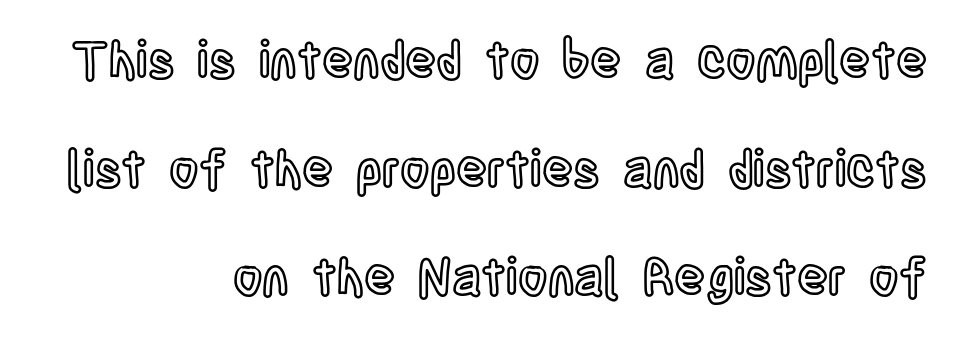
The image shows 51 px condensed type, upright; set right-aligned, loose line spacing (2.13x), normal letter spacing, not underlined; a large x-height.
